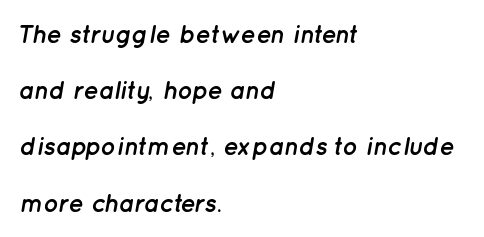
Stroke thickness is high; the sample reads as a true bold. You could fit nearly another row in the gap between these rows. If you drew a line through each stem, it would be angled. Underlining? Definitely not there.
